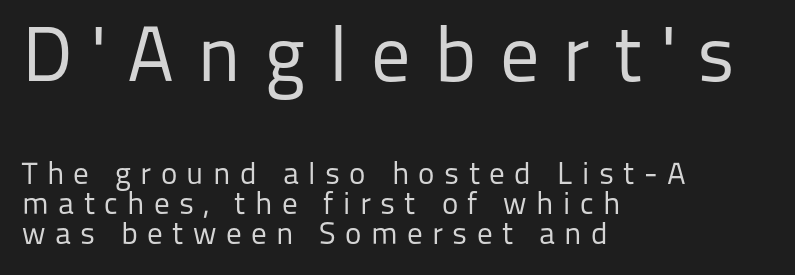
Q: Is the text bold? A: No.
Q: Is the text italic (slanted)? A: No, it is upright.
Q: Is the typeface a serif or a sans-serif typeface? A: Sans-serif.
Q: Is the text underlined? A: No.
Q: How is the paragraph aligned? A: Left-aligned.
Q: Is the spacing between letters normal or unusually wide? A: Unusually wide.
Q: Is the spacing between lines tight, normal or loose? A: Tight.
Q: Which block of text is set in a larger size, the first (top) or the second (bottom)? A: The first (top) one.
Q: Width (condensed, normal, or wide)? A: Normal.
Q: Stroke contrast? A: Low.
Q: x-height? A: Medium.
Q: Monospaced? A: No.
